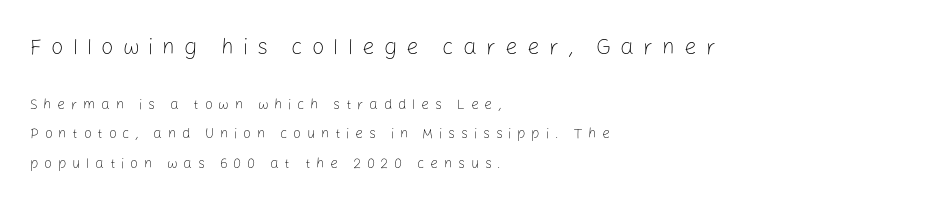
The image shows 22 px text type, upright; set left-aligned, loose line spacing (2.08x), unusually wide letter spacing (+0.41 em), not underlined; the first (top) block is 1.57x larger.
